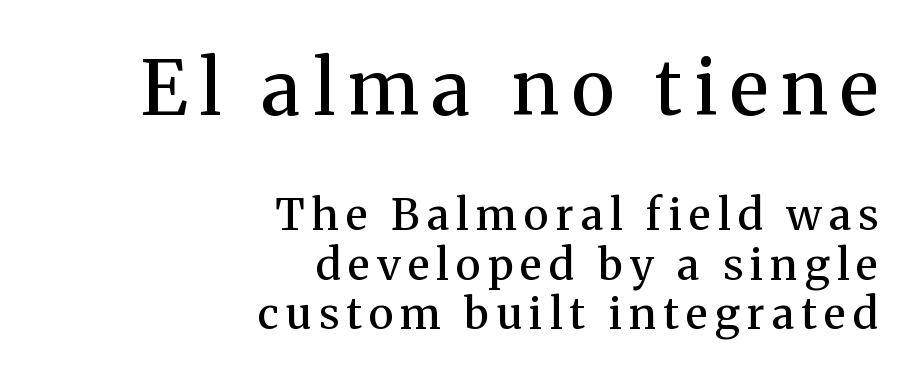
Which margin do the lines hug? The right one — the left edge is uneven. The rendering uses natural spacing where letterforms have individual widths. The letters carry serifs — small finishing strokes at the ends of their stems. Summary of weight: moderately heavy, a semibold.
